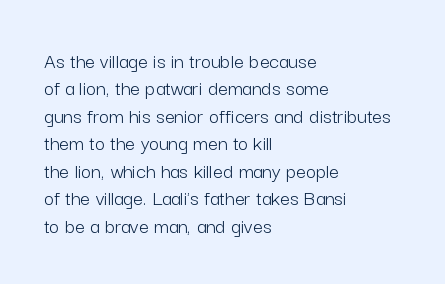
{"italic": "no", "bold": "no", "underline": "no", "align": "left", "line_spacing": "normal", "line_spacing_ratio": 1.25, "letter_spacing": "normal", "letter_spacing_em": 0.0, "glyph_px": 22}
